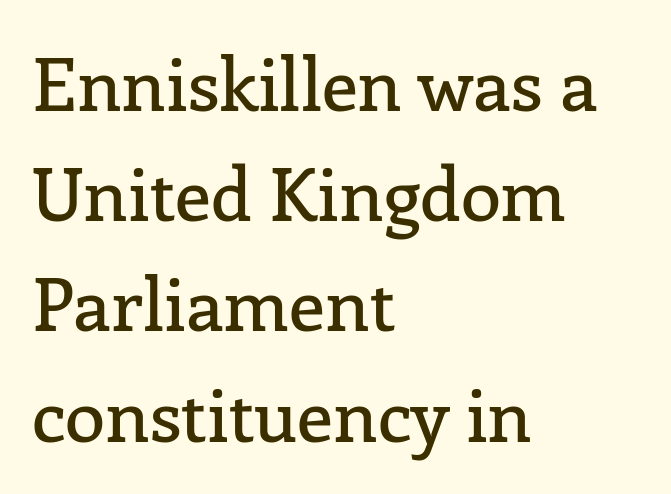
The image shows 73 px serif type, upright; set left-aligned, normal line spacing (1.51x), normal letter spacing, not underlined; low stroke contrast and a medium x-height.
